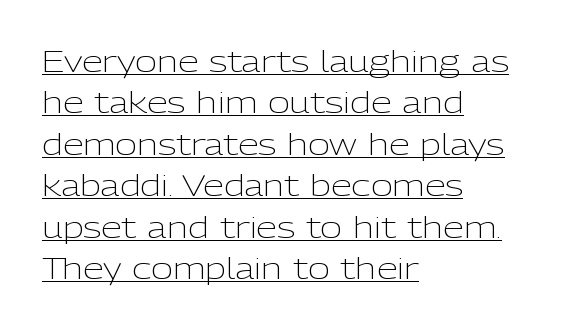
The line texture is even and compact thanks to regular tracking. Like a heading marked for emphasis, these lines bear an underscore. The face looks like a standard text weight, possibly lighter. Does the lettering tilt? It doesn't — this is upright. The passage shown is typed in a proportional face where columns would drift.
